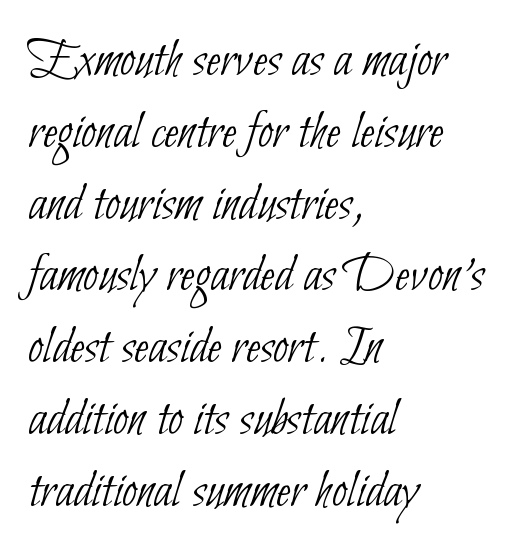
{"serif": "no", "bold": "no", "weight": "thin", "width": "condensed", "stroke_contrast": "low", "x_height": "small", "monospaced": "no", "underline": "no", "align": "left", "line_spacing": "normal", "line_spacing_ratio": 1.33, "letter_spacing": "normal", "letter_spacing_em": 0.0, "glyph_px": 54}
